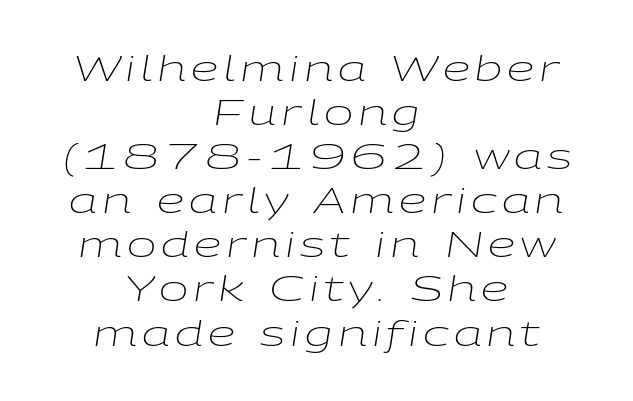
The image shows 35 px light, wide type, italic (leaning right); set centered, normal line spacing (1.26x), not underlined; low stroke contrast and a medium x-height.
